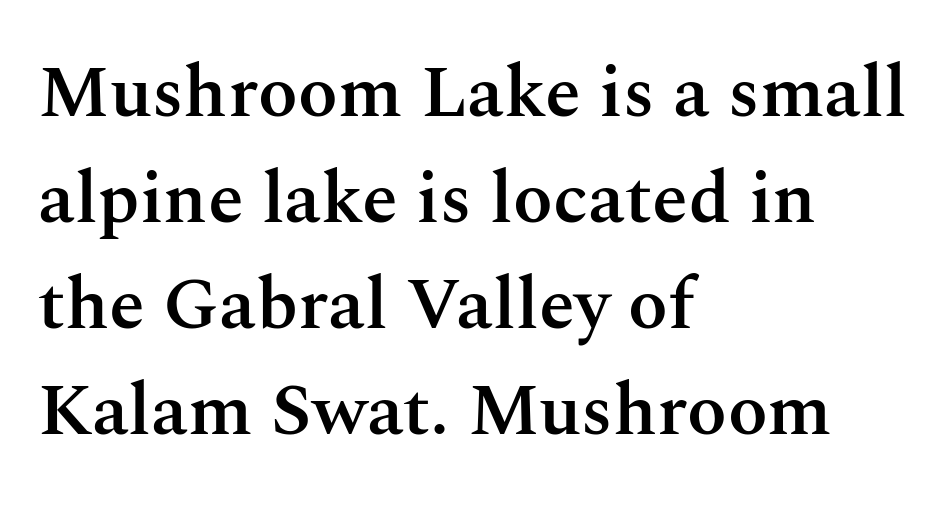
Q: Is the text bold? A: Semi-bold.
Q: Is the text italic (slanted)? A: No, it is upright.
Q: Is the typeface a serif or a sans-serif typeface? A: Serif.
Q: Is the text underlined? A: No.
Q: How is the paragraph aligned? A: Left-aligned.
Q: Is the spacing between letters normal or unusually wide? A: Normal.
Q: Is the spacing between lines tight, normal or loose? A: Normal.
Q: Width (condensed, normal, or wide)? A: Normal.
Q: Stroke contrast? A: Medium.
Q: x-height? A: Medium.
Q: Monospaced? A: No.
